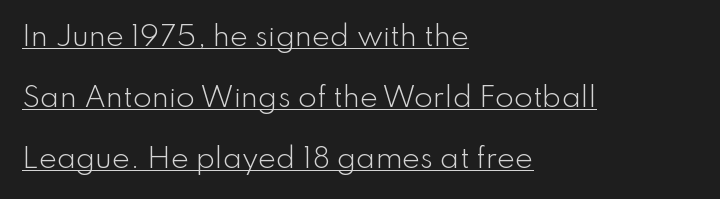
Q: Is the text bold? A: No.
Q: Is the text italic (slanted)? A: No, it is upright.
Q: Is the text underlined? A: Yes.
Q: How is the paragraph aligned? A: Left-aligned.
Q: Is the spacing between letters normal or unusually wide? A: Normal.
Q: Is the spacing between lines tight, normal or loose? A: Loose.
